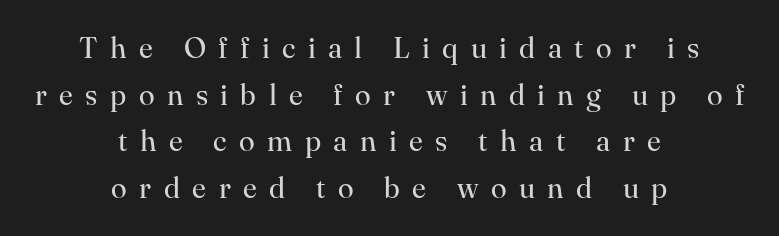
The image shows 29 px regular-weight serif type, upright; set centered, normal line spacing (1.61x), unusually wide letter spacing (+0.43 em), not underlined; high stroke contrast and a small x-height.
